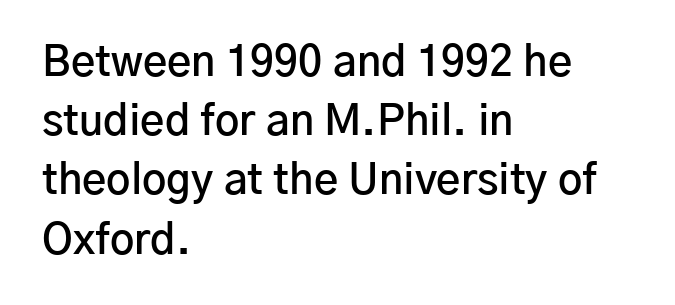
The image shows 42 px semibold sans-serif type, upright; set left-aligned, normal line spacing (1.41x), normal letter spacing, not underlined; low stroke contrast and a medium x-height.
